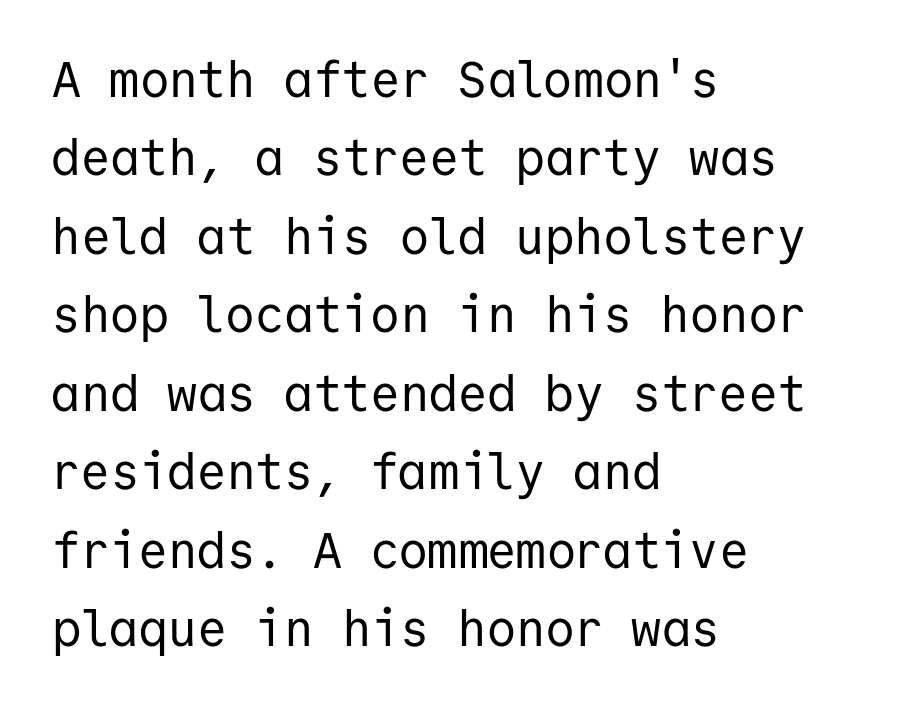
{"serif": "no", "italic": "no", "bold": "no", "weight": "regular", "width": "normal", "stroke_contrast": "low", "x_height": "medium", "monospaced": "yes", "underline": "no", "align": "left", "line_spacing": "normal", "line_spacing_ratio": 1.57, "letter_spacing": "normal", "letter_spacing_em": 0.0, "glyph_px": 50}
